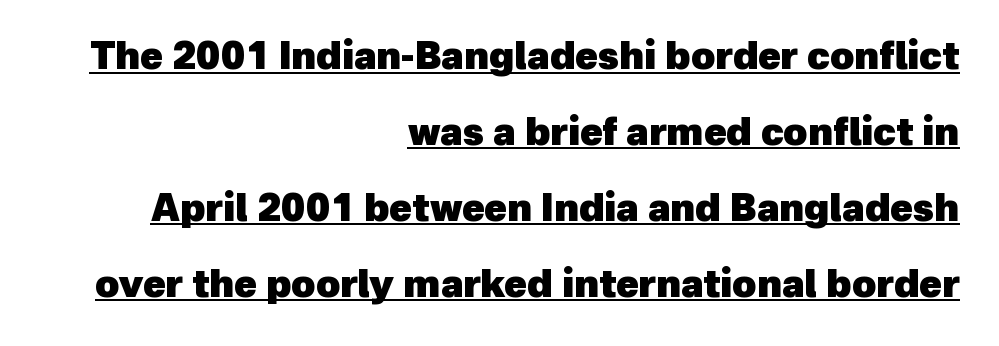
The image shows 37 px heavy sans-serif type; set right-aligned, loose line spacing (2.05x), normal letter spacing, underlined; a medium x-height.
